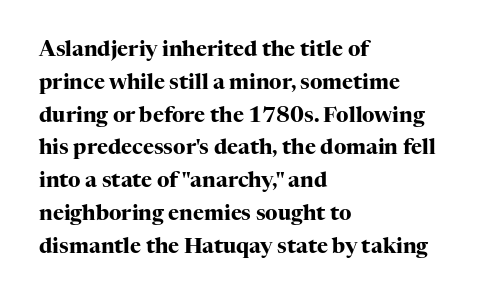
The image shows 21 px bold type, upright; set left-aligned, normal line spacing (1.56x), normal letter spacing, not underlined.
